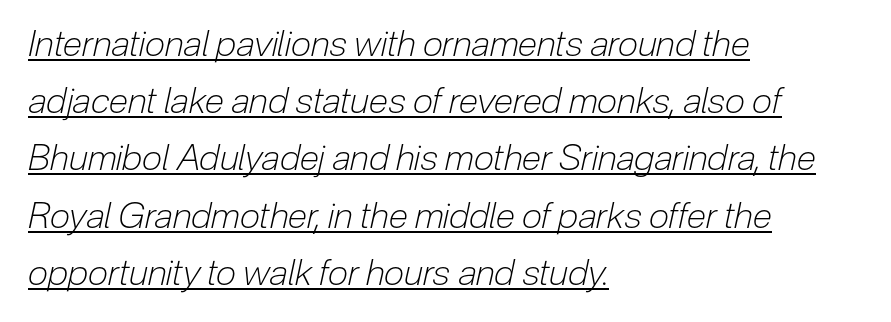
{"italic": "yes", "lean": "right", "slant_degrees": 12, "bold": "no", "weight": "light", "width": "condensed", "stroke_contrast": "low", "x_height": "medium", "monospaced": "no", "underline": "yes", "align": "left", "line_spacing": "normal", "line_spacing_ratio": 1.59, "letter_spacing": "normal", "letter_spacing_em": 0.0, "glyph_px": 36}
